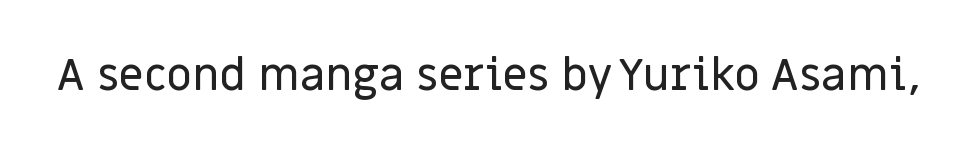
Q: Is the text italic (slanted)? A: No, it is upright.
Q: Is the typeface a serif or a sans-serif typeface? A: Sans-serif.
Q: Is the text underlined? A: No.
Q: Is the spacing between letters normal or unusually wide? A: Normal.
Q: Width (condensed, normal, or wide)? A: Normal.
Q: Stroke contrast? A: Low.
Q: x-height? A: Large.
Q: Monospaced? A: No.
